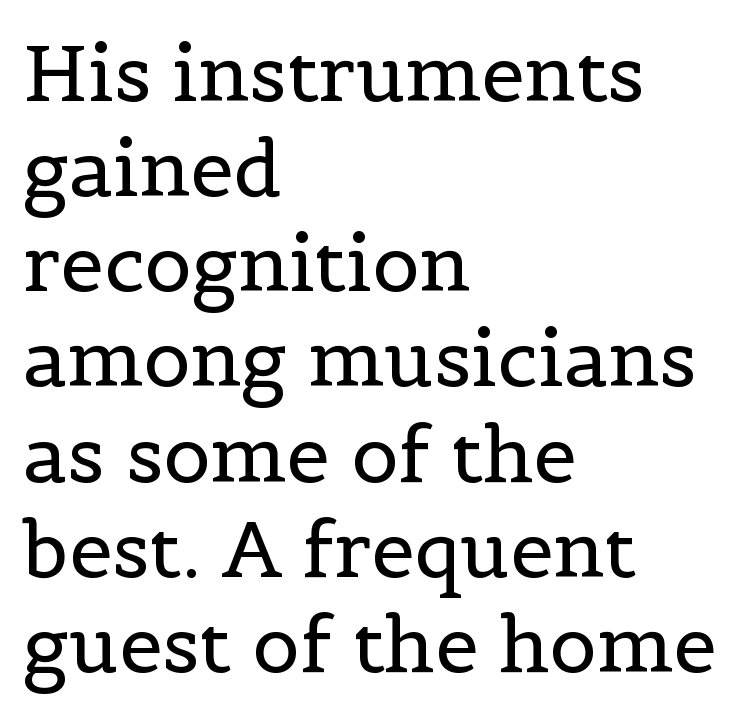
Style check: upright. Note the varied advance widths — an 'i' is clearly narrower than an 'm'. Casual observation: everything's shoved over to the left. No extra ink here — the face is not bold.
